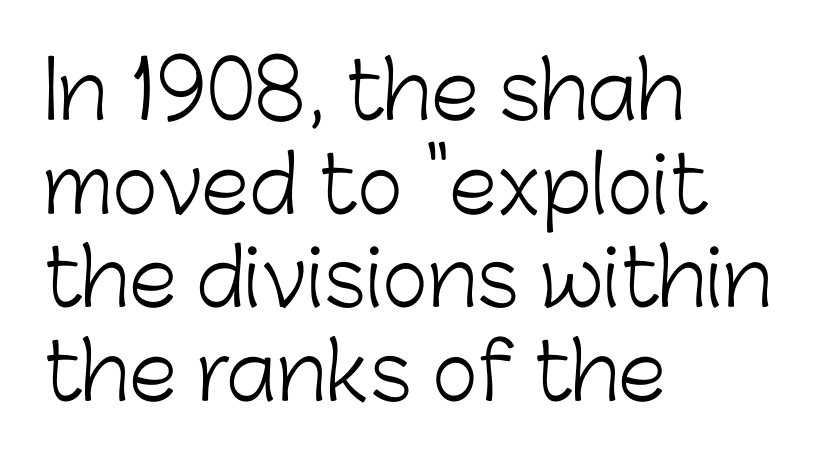
{"serif": "no", "italic": "no", "bold": "no", "weight": "light", "width": "normal", "stroke_contrast": "low", "x_height": "medium", "monospaced": "no", "underline": "no", "align": "left", "line_spacing_ratio": 1.2, "letter_spacing": "normal", "letter_spacing_em": 0.0, "glyph_px": 78}
